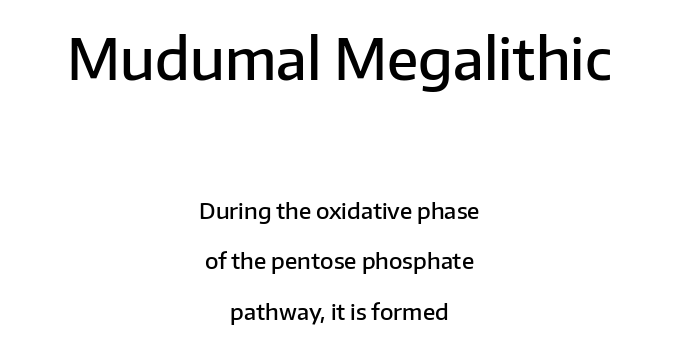
The font family rendered here belongs to the sans-serif group. Only glyphs here, with clear space below each row. The type sits square on the baseline with zero lean. Emphasis by weight is partial: semibold. The composition opens big and finishes small.
